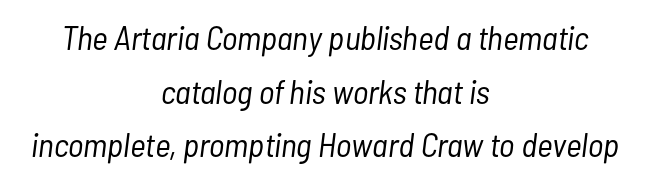
The image shows 34 px light, condensed type, italic (leaning right); set centered, normal line spacing (1.58x), normal letter spacing, not underlined; low stroke contrast and a medium x-height.
